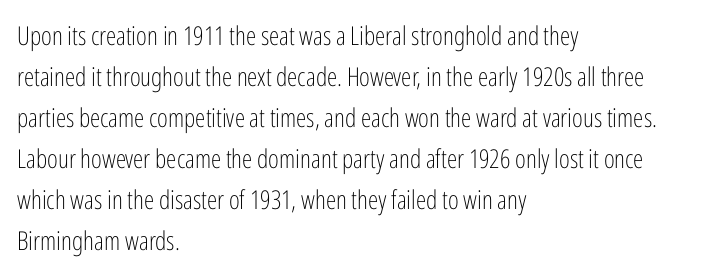
{"italic": "no", "bold": "no", "underline": "no", "align": "left", "line_spacing": "normal", "line_spacing_ratio": 1.58, "letter_spacing": "normal", "letter_spacing_em": 0.0, "glyph_px": 26}
